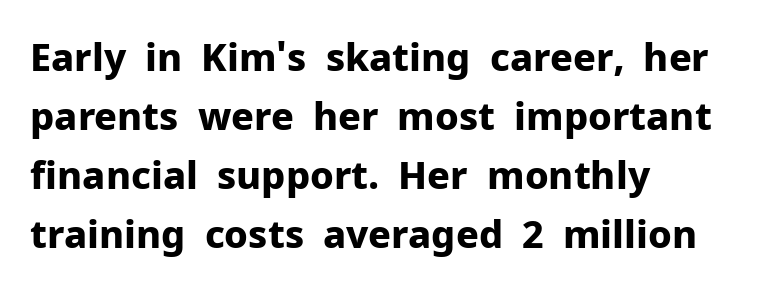
The image shows 38 px bold sans-serif type, upright; set left-aligned, normal line spacing (1.55x), normal letter spacing, not underlined; low stroke contrast and a medium x-height.
